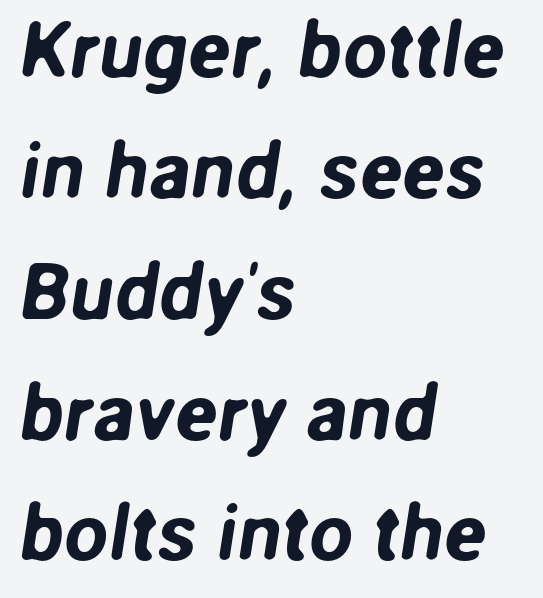
Q: Is the typeface a serif or a sans-serif typeface? A: Sans-serif.
Q: Is the text underlined? A: No.
Q: How is the paragraph aligned? A: Left-aligned.
Q: Is the spacing between letters normal or unusually wide? A: Normal.
Q: Is the spacing between lines tight, normal or loose? A: Normal.
Q: Width (condensed, normal, or wide)? A: Normal.
Q: Stroke contrast? A: Low.
Q: x-height? A: Medium.
Q: Monospaced? A: No.
